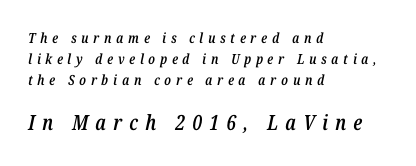
The image shows 21 px text type, italic (leaning right); set left-aligned, normal line spacing (1.49x), unusually wide letter spacing (+0.34 em), not underlined; the second (bottom) block is 1.5x larger.
